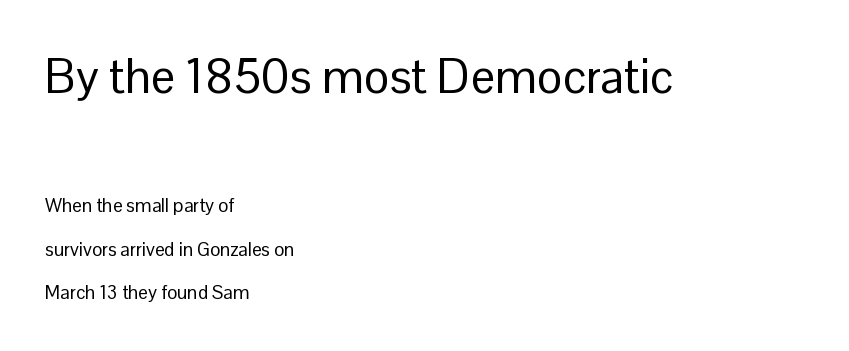
The image shows 48 px regular-weight sans-serif type, upright; set left-aligned, loose line spacing (2.29x), normal letter spacing, not underlined; the first (top) block is 2.53x larger; low stroke contrast and a medium x-height.
